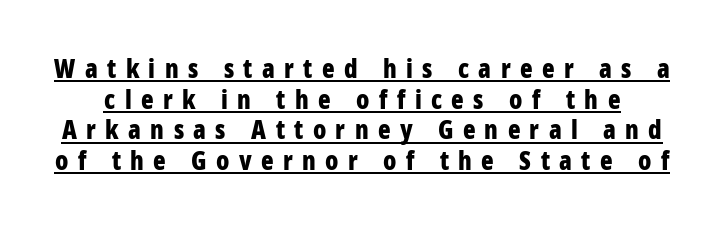
The image shows 26 px bold type, upright; set line spacing 1.18x, unusually wide letter spacing (+0.36 em), underlined.
